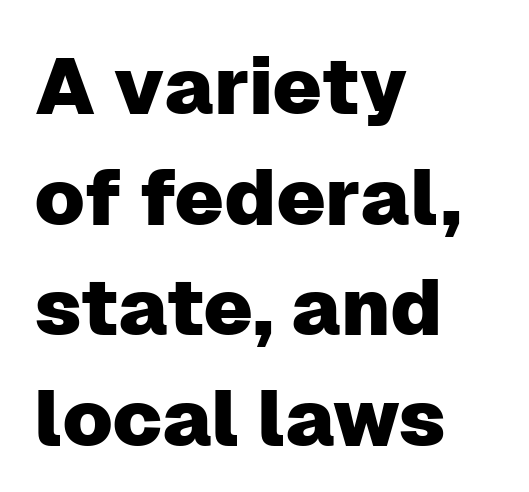
This sample keeps an unexceptional amount of space between lines. The glyphs are unaccompanied by any horizontal stroke below them. Letterform terminals end flat and unadorned throughout the passage. A roman cut, with each character standing at attention. These lines are set flush left with a ragged right edge. A typesetter would call this zero additional tracking.
